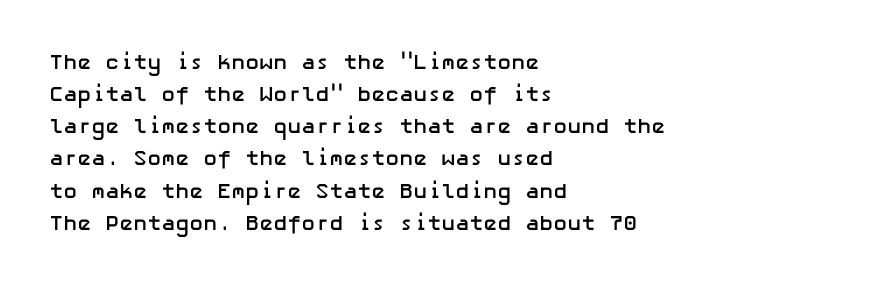
Q: Is the text bold? A: Yes.
Q: Is the text italic (slanted)? A: No, it is upright.
Q: Is the text underlined? A: No.
Q: How is the paragraph aligned? A: Left-aligned.
Q: Is the spacing between letters normal or unusually wide? A: Normal.
Q: Is the spacing between lines tight, normal or loose? A: Normal.
